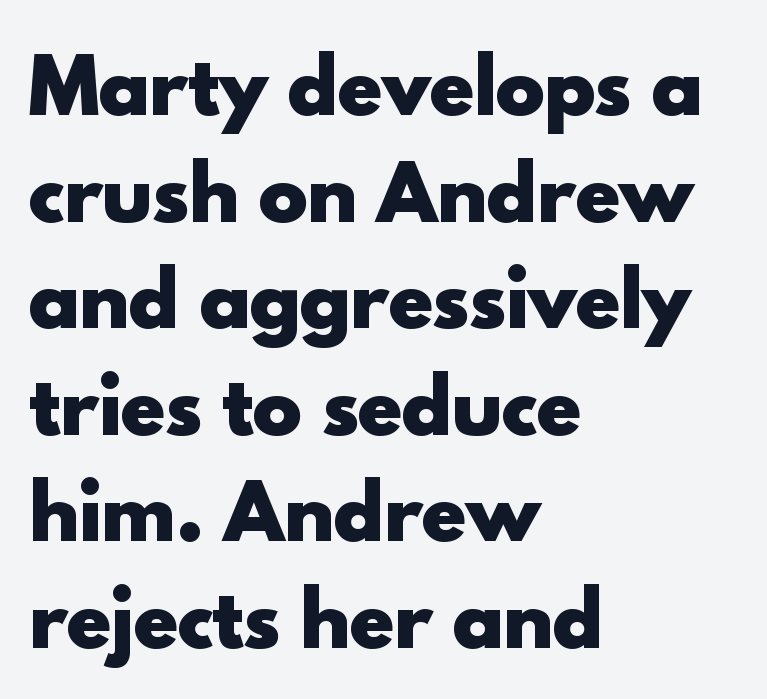
The image shows 74 px heavy sans-serif type, upright; set left-aligned, normal line spacing (1.44x), normal letter spacing, not underlined; a small x-height.
